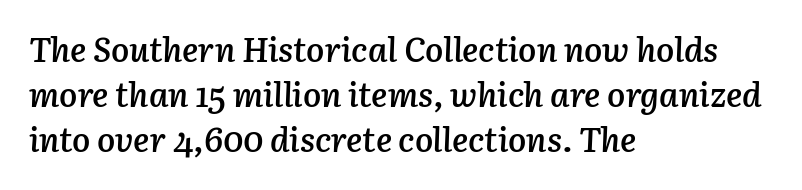
The lines are quadded left. Check the space under the baseline: it is left empty. Emphasis-style slanted type is in use. The face used here is rendered with its standard letterfit. These lines are rendered in a variable-pitch font. Honestly, the row spacing looks completely unremarkable.
